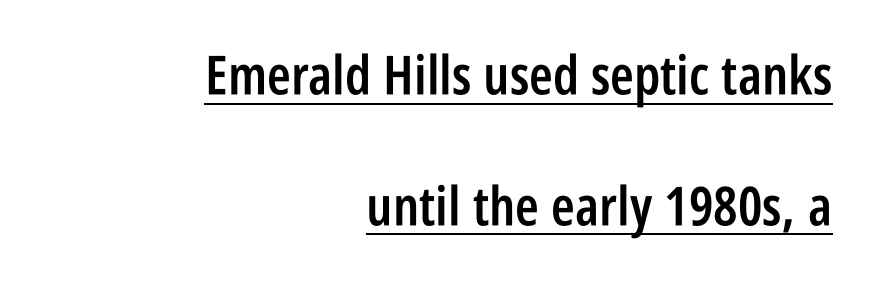
Is this a fixed-width face? No — the glyphs have proportional, varying widths. Each glyph is drawn with semibold strokes, heavier than normal yet not fully bold. Every stem runs plumb, perpendicular to the baseline. Does the leading feel generous? Absolutely, it's lavish. This sample uses plain, unmodified letter spacing. This rendering uses right alignment, leaving the left contour irregular.
